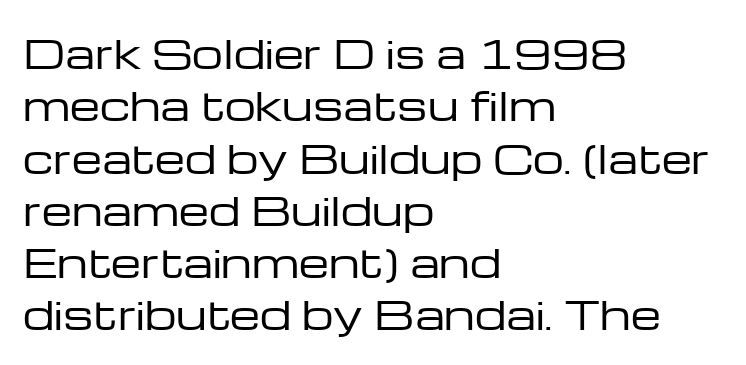
Q: Is the text bold? A: No.
Q: Is the text italic (slanted)? A: No, it is upright.
Q: Is the typeface a serif or a sans-serif typeface? A: Sans-serif.
Q: Is the text underlined? A: No.
Q: How is the paragraph aligned? A: Left-aligned.
Q: Is the spacing between letters normal or unusually wide? A: Normal.
Q: Is the spacing between lines tight, normal or loose? A: Normal.
Q: Width (condensed, normal, or wide)? A: Wide.
Q: Stroke contrast? A: Low.
Q: x-height? A: Medium.
Q: Monospaced? A: No.
